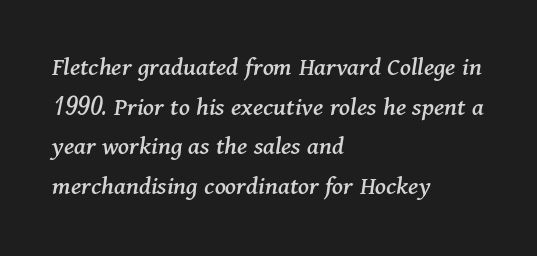
The image shows 27 px text type, italic (leaning right); set left-aligned, normal line spacing (1.47x), normal letter spacing, not underlined.
